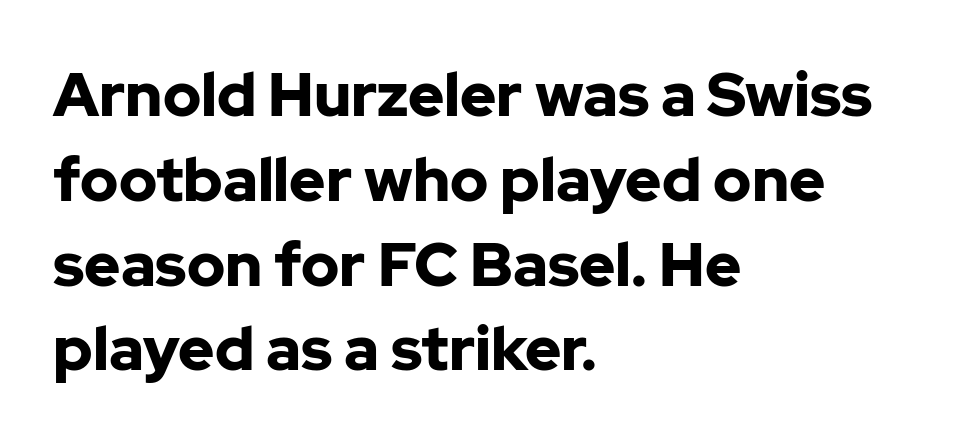
Q: Is the text bold? A: Yes.
Q: Is the text italic (slanted)? A: No, it is upright.
Q: Is the typeface a serif or a sans-serif typeface? A: Sans-serif.
Q: Is the text underlined? A: No.
Q: How is the paragraph aligned? A: Left-aligned.
Q: Is the spacing between letters normal or unusually wide? A: Normal.
Q: Is the spacing between lines tight, normal or loose? A: Normal.
Q: Width (condensed, normal, or wide)? A: Normal.
Q: Stroke contrast? A: Low.
Q: x-height? A: Medium.
Q: Monospaced? A: No.
